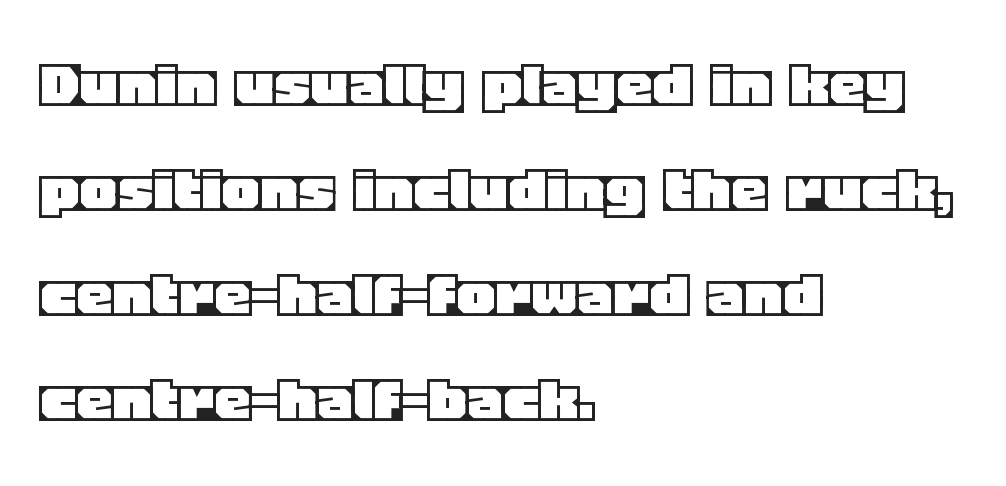
{"italic": "no", "width": "normal", "x_height": "large", "monospaced": "no", "underline": "no", "align": "left", "line_spacing": "normal", "line_spacing_ratio": 1.44, "letter_spacing": "normal", "letter_spacing_em": 0.0, "glyph_px": 73}
